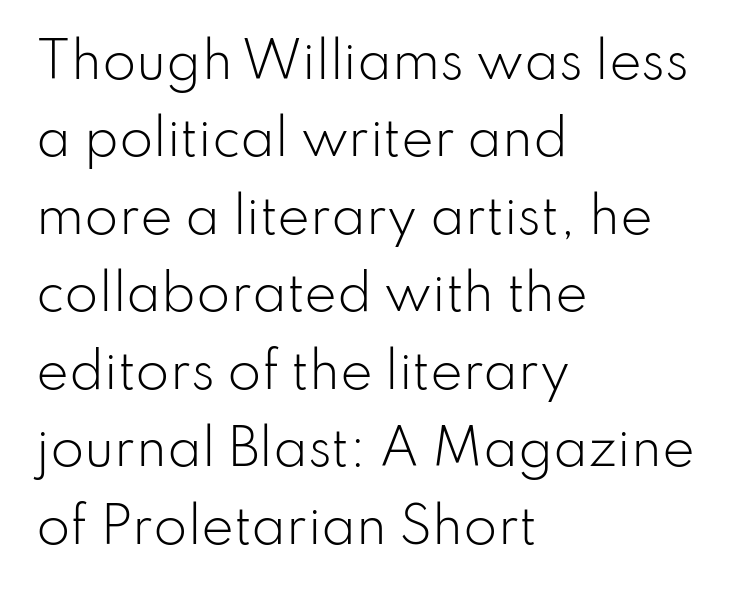
Q: Is the text bold? A: No.
Q: Is the text italic (slanted)? A: No, it is upright.
Q: Is the typeface a serif or a sans-serif typeface? A: Sans-serif.
Q: Is the text underlined? A: No.
Q: How is the paragraph aligned? A: Left-aligned.
Q: Is the spacing between letters normal or unusually wide? A: Normal.
Q: Is the spacing between lines tight, normal or loose? A: Normal.
Q: Width (condensed, normal, or wide)? A: Normal.
Q: Stroke contrast? A: Low.
Q: x-height? A: Small.
Q: Monospaced? A: No.
